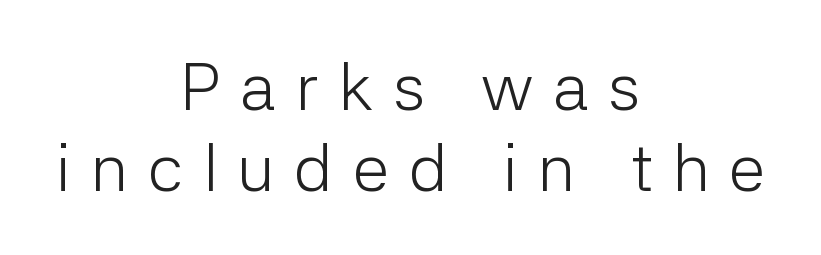
Q: Is the text bold? A: No.
Q: Is the text italic (slanted)? A: No, it is upright.
Q: Is the typeface a serif or a sans-serif typeface? A: Sans-serif.
Q: Is the text underlined? A: No.
Q: How is the paragraph aligned? A: Centered.
Q: Is the spacing between letters normal or unusually wide? A: Unusually wide.
Q: Width (condensed, normal, or wide)? A: Normal.
Q: Stroke contrast? A: Low.
Q: x-height? A: Medium.
Q: Monospaced? A: No.
